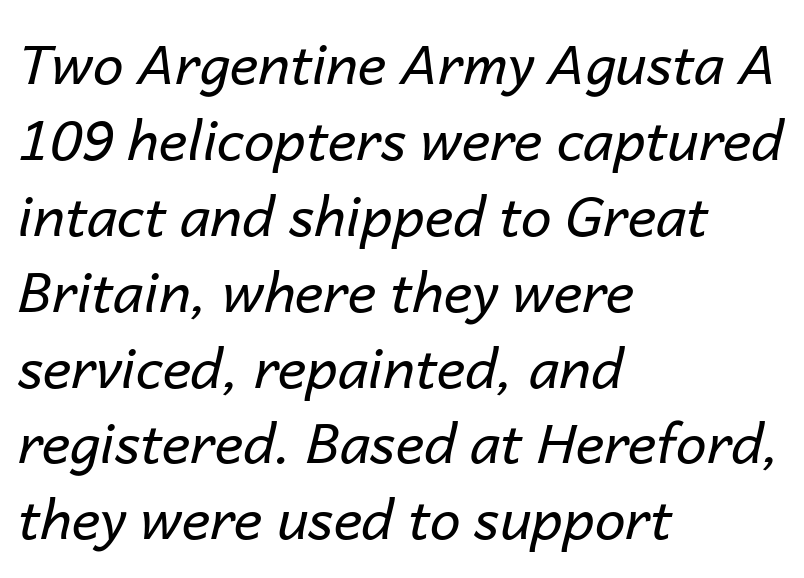
The image shows 55 px regular-weight type, italic (leaning right); set left-aligned, normal line spacing (1.38x), normal letter spacing, not underlined; low stroke contrast and a medium x-height.
